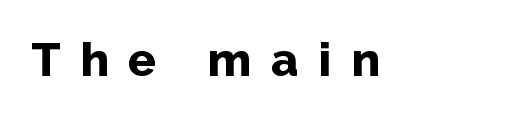
Typographic density is high because the face is bold. What kind of face is this? One without serifs — a sans. The lettering holds an erect, upright posture throughout. Words appear elongated and porous because spacing is wide. Note the varied advance widths — an 'i' is clearly narrower than an 'm'. Bare-footed words on every line.
